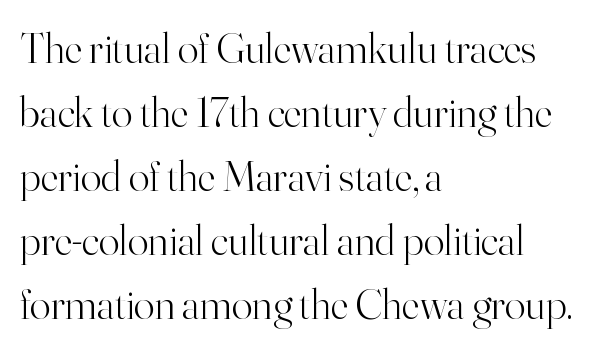
{"serif": "yes", "italic": "no", "bold": "no", "weight": "light", "width": "normal", "stroke_contrast": "high", "x_height": "small", "monospaced": "no", "underline": "no", "align": "left", "line_spacing": "normal", "line_spacing_ratio": 1.49, "letter_spacing": "normal", "letter_spacing_em": 0.0, "glyph_px": 43}
